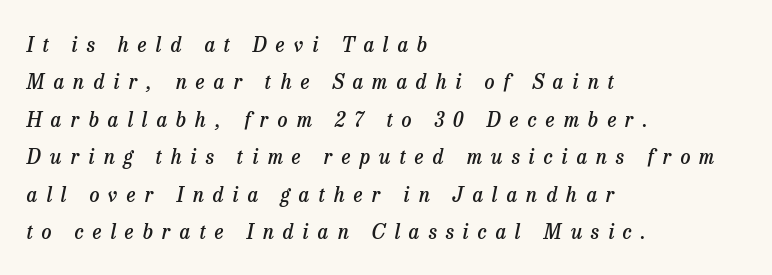
Q: Is the text bold? A: Semi-bold.
Q: Is the text italic (slanted)? A: Yes, it leans right by about 13 degrees.
Q: Is the text underlined? A: No.
Q: How is the paragraph aligned? A: Left-aligned.
Q: Is the spacing between letters normal or unusually wide? A: Unusually wide.
